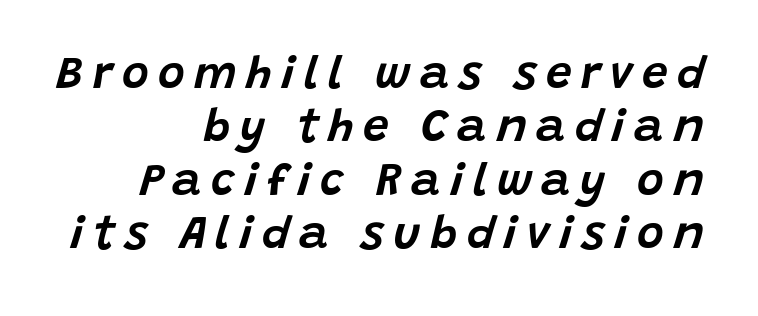
The strip under each line holds only bare page. The rendering uses natural spacing where letterforms have individual widths. Characters are canted at an angle relative to the baseline's perpendicular. The lines are quadded right. Does extra space separate the letters? Yes, quite a lot of it.
